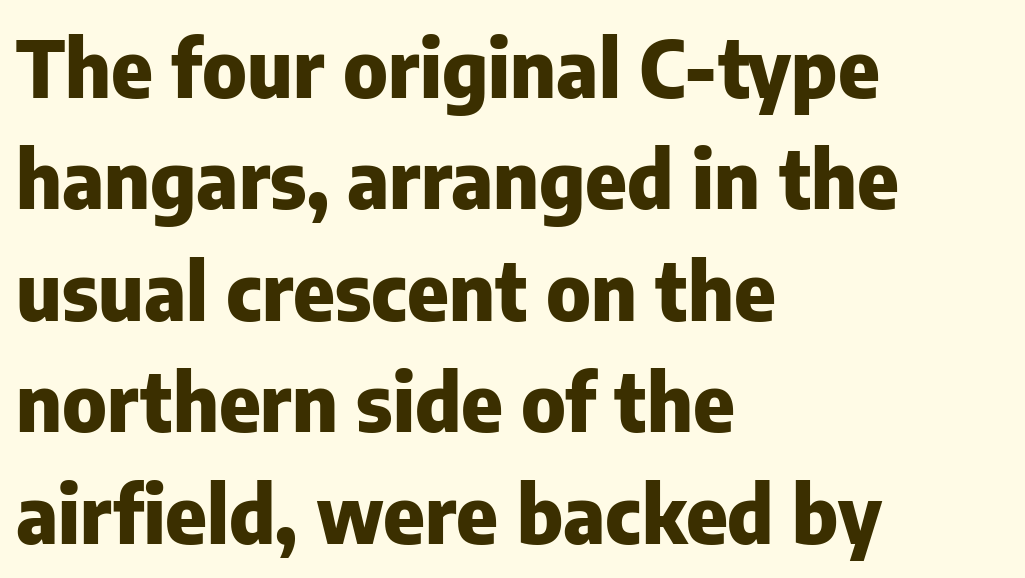
Q: Is the text bold? A: Yes.
Q: Is the text italic (slanted)? A: No, it is upright.
Q: Is the typeface a serif or a sans-serif typeface? A: Sans-serif.
Q: Is the text underlined? A: No.
Q: How is the paragraph aligned? A: Left-aligned.
Q: Is the spacing between letters normal or unusually wide? A: Normal.
Q: Is the spacing between lines tight, normal or loose? A: Normal.
Q: Width (condensed, normal, or wide)? A: Normal.
Q: Stroke contrast? A: Low.
Q: x-height? A: Medium.
Q: Monospaced? A: No.
